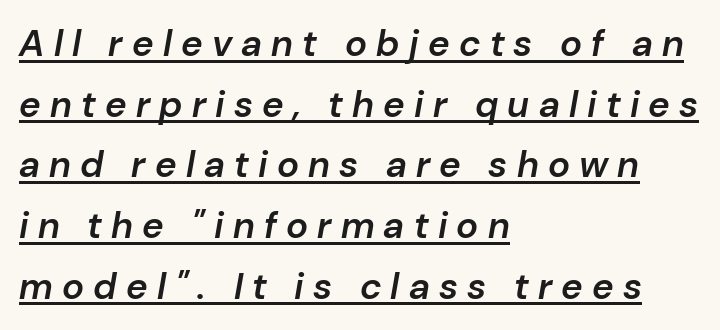
Glyph-to-glyph distance is far greater than everyday printed text. What weight is shown? A semibold, between regular and bold. Is there much room between lines? A standard amount, neither cramped nor airy. You can tell it's italic because the verticals aren't actually vertical. The rendering uses natural spacing where letterforms have individual widths. The face used here appears with an underline applied.
